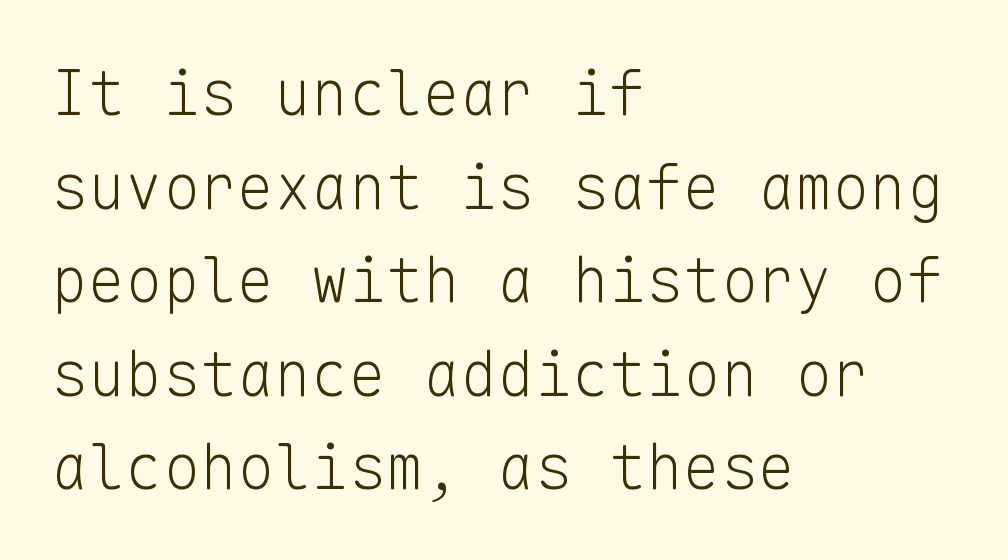
The image shows 62 px light sans-serif type, upright, monospaced; set left-aligned, normal line spacing (1.51x), normal letter spacing, not underlined; low stroke contrast and a medium x-height.
